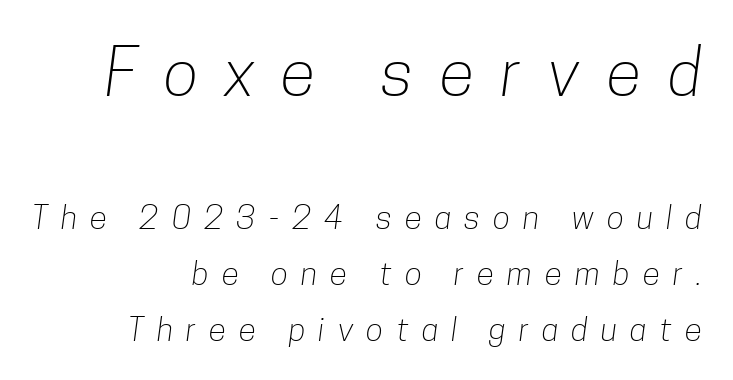
The image shows 65 px light, condensed sans-serif type; set right-aligned, line spacing 1.75x, unusually wide letter spacing (+0.41 em), not underlined; the first (top) block is 2.03x larger; low stroke contrast and a medium x-height.
